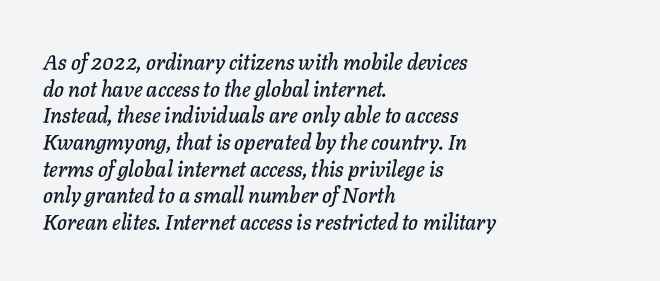
The image shows 21 px text type, italic (leaning right); set left-aligned, normal line spacing (1.27x), normal letter spacing, not underlined.
